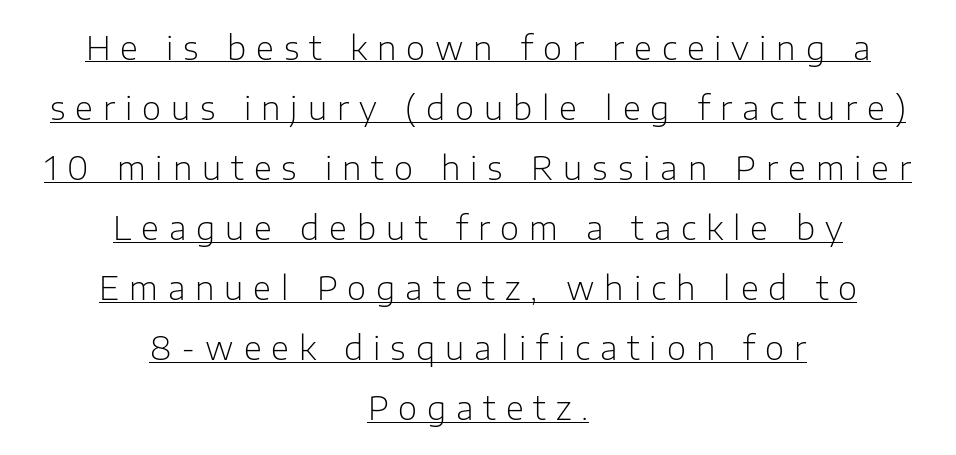
{"serif": "no", "italic": "no", "bold": "no", "weight": "light", "width": "normal", "stroke_contrast": "low", "x_height": "medium", "monospaced": "no", "underline": "yes", "align": "center", "line_spacing_ratio": 1.82, "letter_spacing": "wide", "letter_spacing_em": 0.3, "glyph_px": 33}
